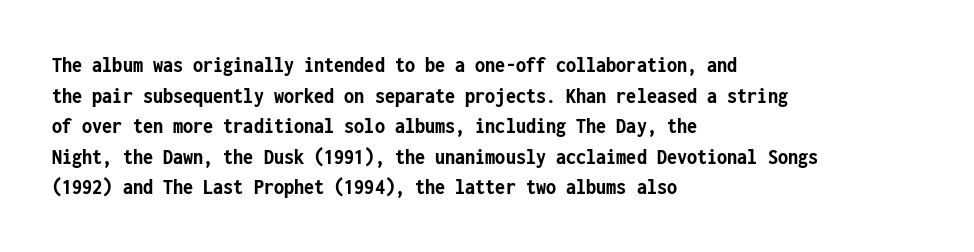
Nobody touched the tracking dial on this one. Heft: maximum for text — a bold. The rendering anchors every line to the left-hand side. The line-height multiplier appears to be the usual default.
